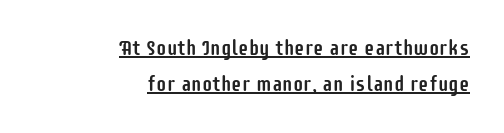
{"italic": "no", "underline": "yes", "align": "right", "line_spacing_ratio": 1.73, "letter_spacing": "normal", "letter_spacing_em": 0.0, "glyph_px": 21}
